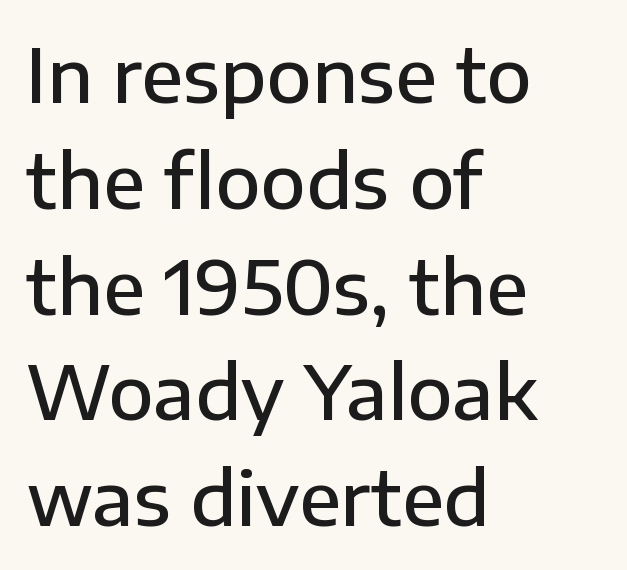
{"serif": "no", "italic": "no", "bold": "semi", "weight": "semibold", "width": "normal", "stroke_contrast": "low", "x_height": "medium", "monospaced": "no", "underline": "no", "align": "left", "line_spacing": "normal", "line_spacing_ratio": 1.43, "letter_spacing": "normal", "letter_spacing_em": 0.0, "glyph_px": 74}
